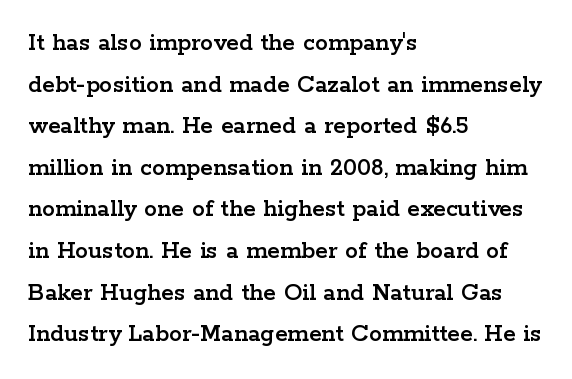
The image shows 26 px text type, upright; set left-aligned, normal line spacing (1.6x), normal letter spacing, not underlined.
